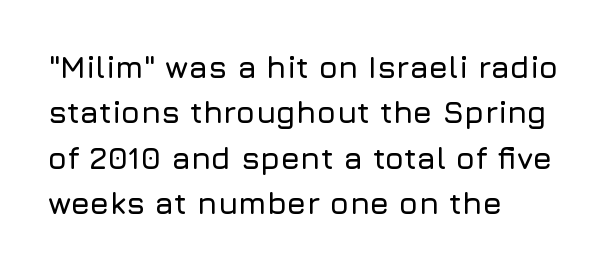
The image shows 31 px sans-serif type, upright; set left-aligned, normal line spacing (1.46x), normal letter spacing, not underlined; low stroke contrast and a medium x-height.
